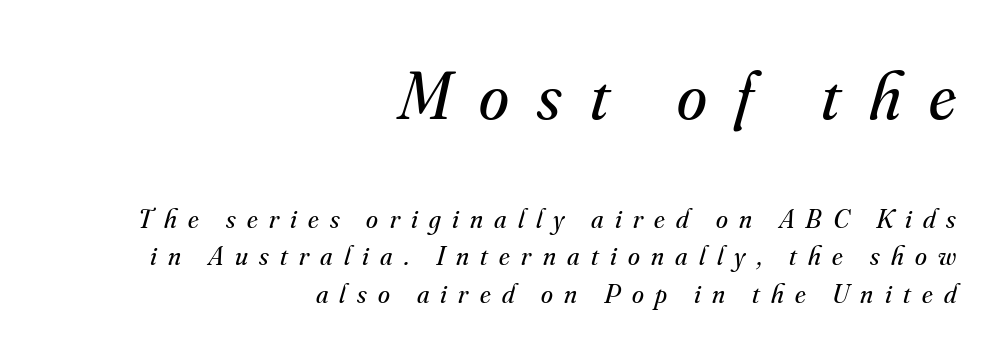
Q: Is the text bold? A: No.
Q: Is the text italic (slanted)? A: Yes, it leans right by about 16 degrees.
Q: Is the typeface a serif or a sans-serif typeface? A: Serif.
Q: Is the text underlined? A: No.
Q: How is the paragraph aligned? A: Right-aligned.
Q: Is the spacing between letters normal or unusually wide? A: Unusually wide.
Q: Is the spacing between lines tight, normal or loose? A: Normal.
Q: Which block of text is set in a larger size, the first (top) or the second (bottom)? A: The first (top) one.
Q: Width (condensed, normal, or wide)? A: Normal.
Q: Stroke contrast? A: Medium.
Q: x-height? A: Small.
Q: Monospaced? A: No.
